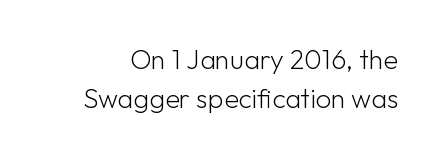
{"italic": "no", "bold": "no", "underline": "no", "line_spacing": "normal", "line_spacing_ratio": 1.46, "letter_spacing": "normal", "letter_spacing_em": 0.0, "glyph_px": 27}
